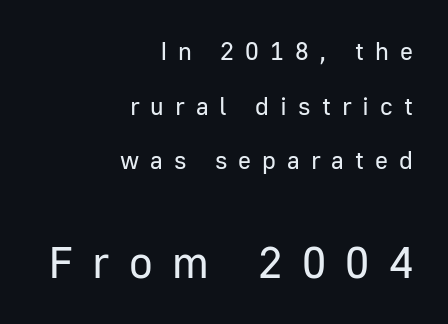
Letterform terminals end flat and unadorned throughout the passage. Anything drawn beneath the words? Only blank space. Alignment: flush right. Is the type heavy? It reads as light-to-regular instead. Caption: upper text group reduced, lower text group enlarged. Honestly, the rows look like they've been pulled way apart.
